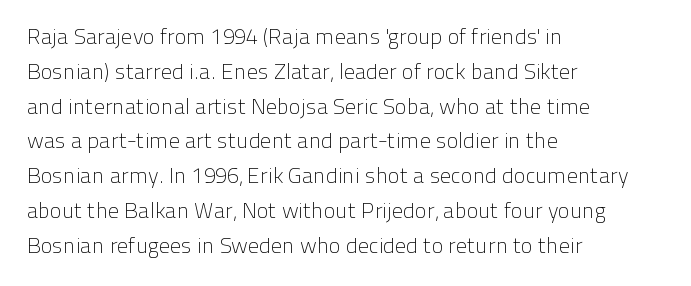
Q: Is the text bold? A: No.
Q: Is the text italic (slanted)? A: No, it is upright.
Q: Is the text underlined? A: No.
Q: How is the paragraph aligned? A: Left-aligned.
Q: Is the spacing between letters normal or unusually wide? A: Normal.
Q: Is the spacing between lines tight, normal or loose? A: Normal.
